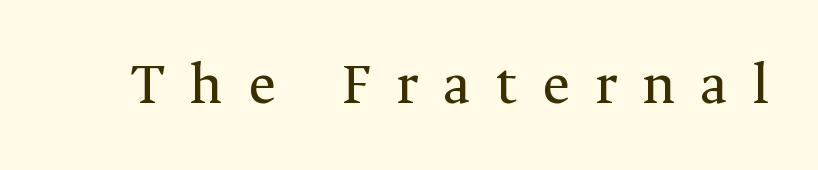
{"serif": "yes", "italic": "no", "bold": "no", "weight": "regular", "width": "normal", "stroke_contrast": "medium", "x_height": "medium", "monospaced": "no", "underline": "no", "letter_spacing": "wide", "letter_spacing_em": 0.42, "glyph_px": 60}
